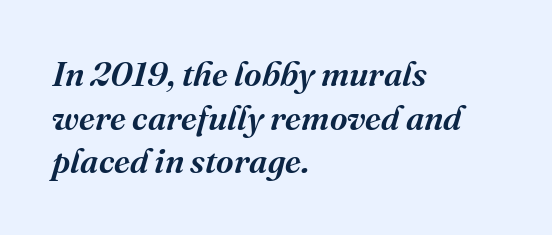
The image shows 34 px semibold serif type, italic (leaning right); set left-aligned, normal line spacing (1.28x), normal letter spacing, not underlined; medium stroke contrast and a medium x-height.
